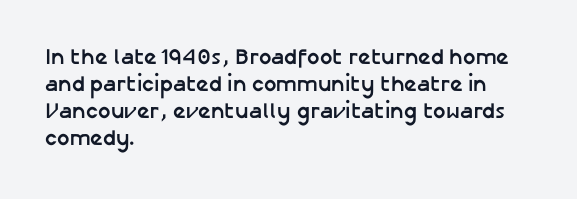
The image shows 22 px bold type, upright; set left-aligned, line spacing 1.23x, normal letter spacing, not underlined.
